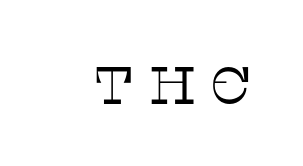
Q: Is the text bold? A: No.
Q: Is the text italic (slanted)? A: No, it is upright.
Q: Is the typeface a serif or a sans-serif typeface? A: Serif.
Q: Is the text underlined? A: No.
Q: Is the spacing between letters normal or unusually wide? A: Unusually wide.
Q: Width (condensed, normal, or wide)? A: Normal.
Q: Stroke contrast? A: Low.
Q: x-height? A: Large.
Q: Monospaced? A: No.
